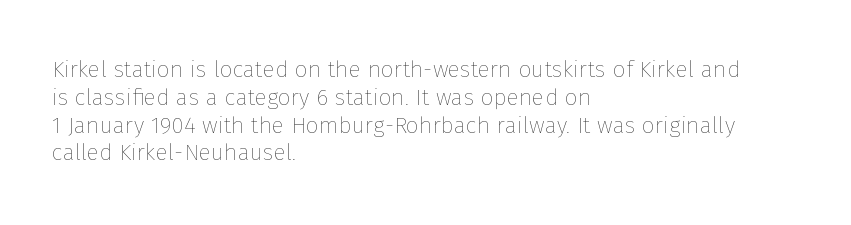
Q: Is the text bold? A: No.
Q: Is the text italic (slanted)? A: No, it is upright.
Q: Is the text underlined? A: No.
Q: How is the paragraph aligned? A: Left-aligned.
Q: Is the spacing between letters normal or unusually wide? A: Normal.
